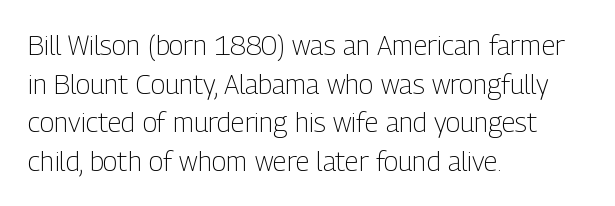
The image shows 27 px text type, upright; set left-aligned, normal line spacing (1.43x), normal letter spacing, not underlined.
